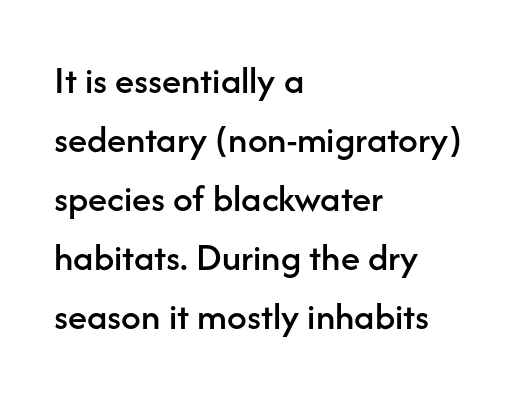
Glyph-to-glyph distance matches everyday printed text. The ragged edge is on the right, which tells us the setting is flush left. If you drew a line through each stem, it would be perfectly vertical. Serif or sans? Sans — the stroke terminals are bare. Here the designer chose a conventional face with non-uniform glyph widths.
